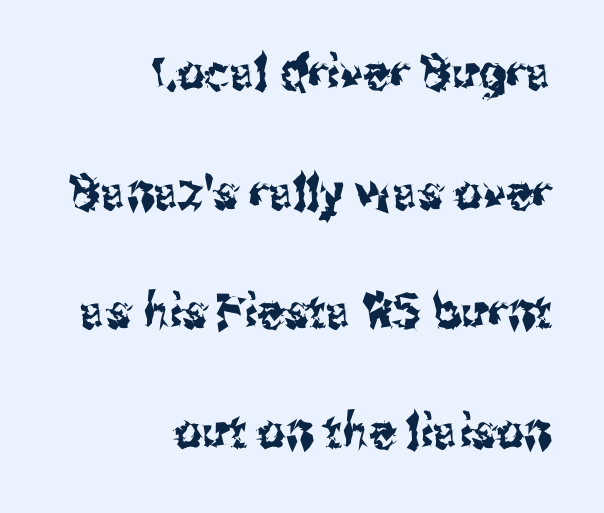
Horizontally, the lines are justified to the trailing edge only. The font's upright variant was chosen for this text. Each letter keeps its own natural width here, so spacing adapts to shape. Notice the wide empty band between every row — that's loose leading. Words appear dense and cohesive because spacing is normal.
